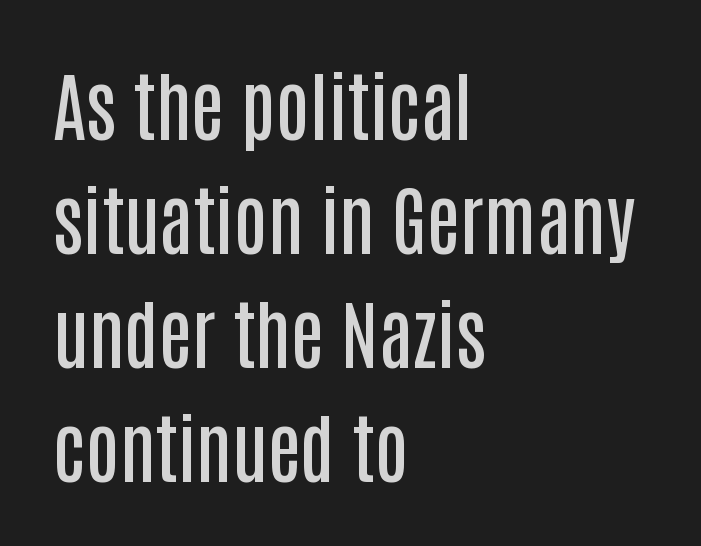
{"serif": "no", "italic": "no", "bold": "semi", "weight": "semibold", "width": "condensed", "stroke_contrast": "low", "x_height": "large", "monospaced": "no", "underline": "no", "align": "left", "line_spacing": "normal", "line_spacing_ratio": 1.52, "letter_spacing": "normal", "letter_spacing_em": 0.0, "glyph_px": 75}
